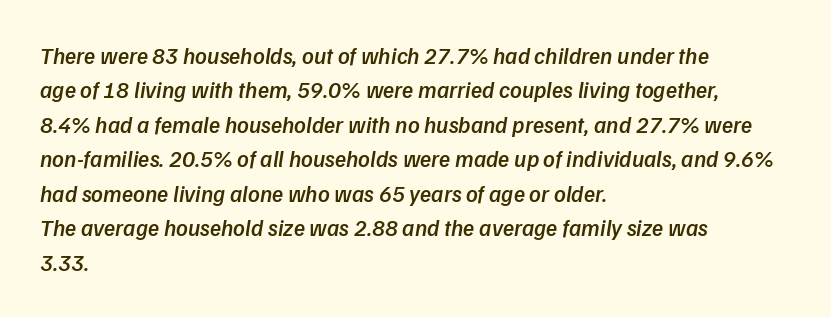
The image shows 23 px text type, italic (leaning right); set left-aligned, normal line spacing (1.5x), normal letter spacing, not underlined.
